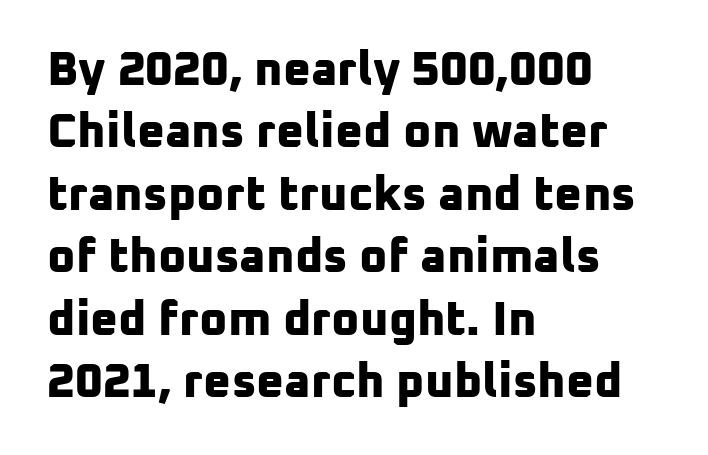
The image shows 48 px bold sans-serif type; set left-aligned, normal line spacing (1.3x), normal letter spacing, not underlined; low stroke contrast and a medium x-height.
